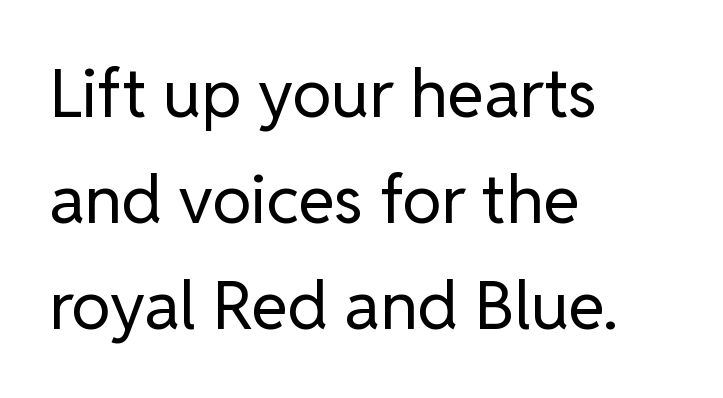
The image shows 67 px regular-weight sans-serif type, upright; set left-aligned, normal line spacing (1.58x), normal letter spacing, not underlined; low stroke contrast and a medium x-height.
